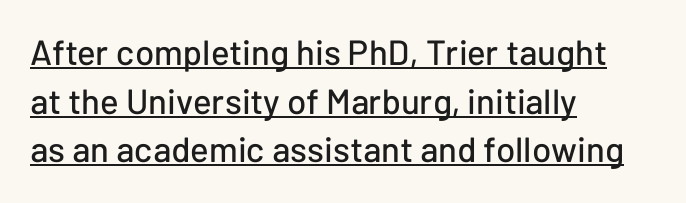
The image shows 35 px sans-serif type, upright; set left-aligned, normal line spacing (1.39x), normal letter spacing, underlined; low stroke contrast and a medium x-height.
